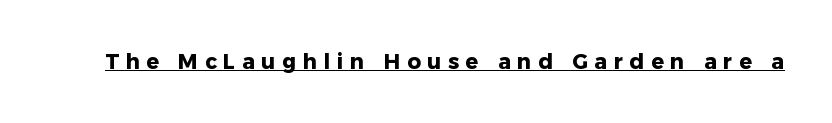
{"italic": "no", "bold": "yes", "underline": "yes", "letter_spacing": "wide", "letter_spacing_em": 0.32, "glyph_px": 21}
